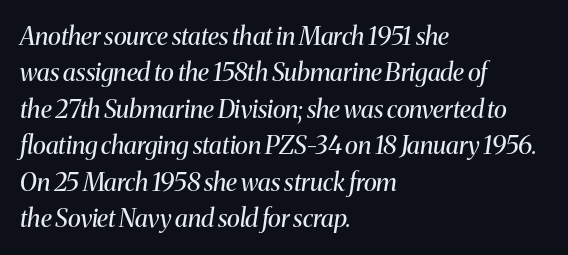
{"italic": "yes", "lean": "right", "slant_degrees": 8, "bold": "no", "underline": "no", "align": "left", "line_spacing": "normal", "line_spacing_ratio": 1.46, "letter_spacing": "normal", "letter_spacing_em": 0.0, "glyph_px": 25}
